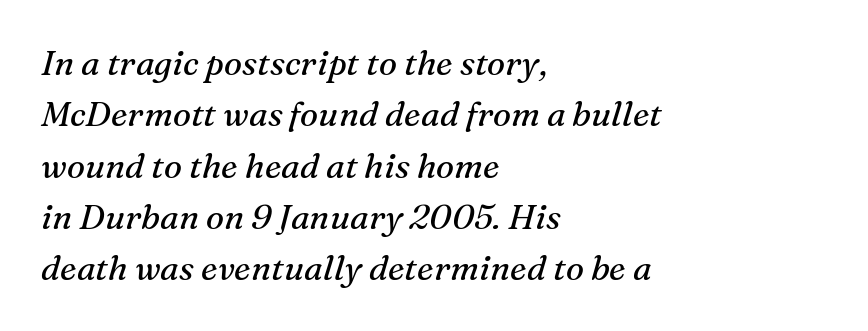
Q: Is the text bold? A: No.
Q: Is the text italic (slanted)? A: Yes, it leans right by about 16 degrees.
Q: Is the typeface a serif or a sans-serif typeface? A: Serif.
Q: Is the text underlined? A: No.
Q: How is the paragraph aligned? A: Left-aligned.
Q: Is the spacing between letters normal or unusually wide? A: Normal.
Q: Is the spacing between lines tight, normal or loose? A: Normal.
Q: Width (condensed, normal, or wide)? A: Normal.
Q: Stroke contrast? A: Medium.
Q: x-height? A: Medium.
Q: Monospaced? A: No.
